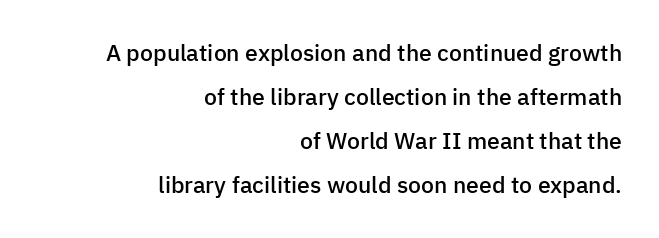
The letters stand upright; this is a roman face. The paragraph has a hard right edge and a soft left edge. Beneath every word, the page is bare. This is the in-between weight designers call semibold or demi.
